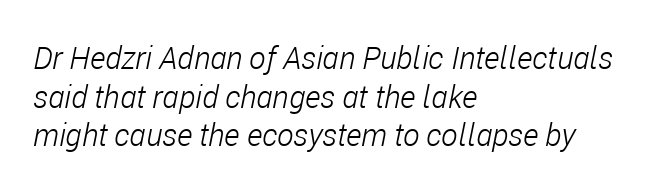
Q: Is the text bold? A: No.
Q: Is the text italic (slanted)? A: Yes, it leans right by about 11 degrees.
Q: Is the text underlined? A: No.
Q: How is the paragraph aligned? A: Left-aligned.
Q: Is the spacing between letters normal or unusually wide? A: Normal.
Q: Is the spacing between lines tight, normal or loose? A: Normal.
Q: Width (condensed, normal, or wide)? A: Condensed.
Q: Stroke contrast? A: Low.
Q: x-height? A: Medium.
Q: Monospaced? A: No.
